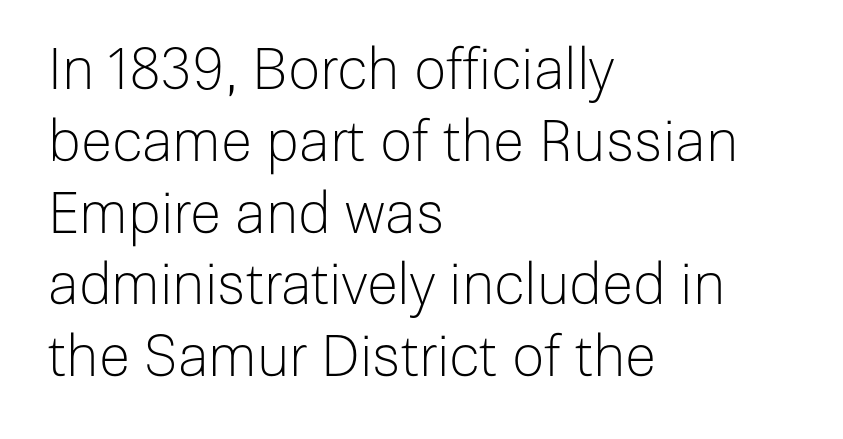
{"serif": "no", "italic": "no", "bold": "no", "weight": "light", "width": "normal", "stroke_contrast": "low", "x_height": "medium", "monospaced": "no", "underline": "no", "align": "left", "line_spacing": "normal", "line_spacing_ratio": 1.26, "letter_spacing": "normal", "letter_spacing_em": 0.0, "glyph_px": 57}
